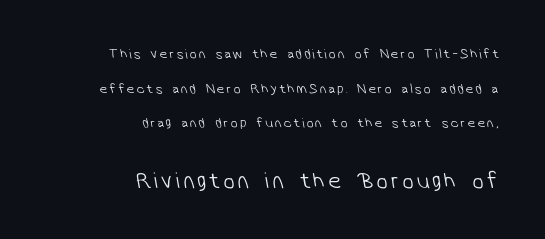
Regarding leading, the lines here are spaced well apart. A bare baseline throughout the passage. Does the bottom block carry the larger type? Yes, it does. Nothing heavy about these letters — not bold at all. Is the block centered? No — it sits flush against the right margin.
